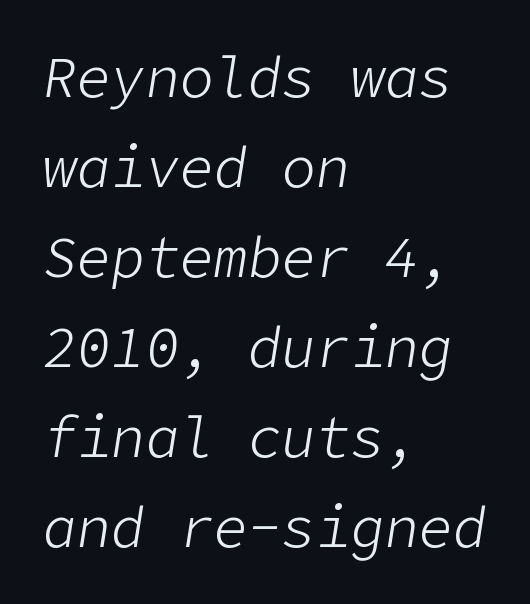
The image shows 57 px light type, italic (leaning right); set left-aligned, normal line spacing (1.58x), normal letter spacing, not underlined; low stroke contrast and a medium x-height.
